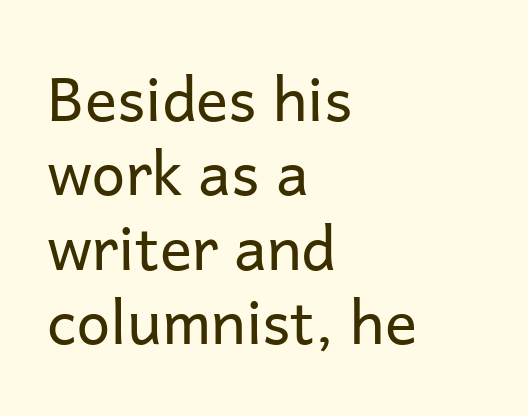
Q: Is the text bold? A: No.
Q: Is the text italic (slanted)? A: No, it is upright.
Q: Is the typeface a serif or a sans-serif typeface? A: Sans-serif.
Q: Is the text underlined? A: No.
Q: How is the paragraph aligned? A: Left-aligned.
Q: Is the spacing between letters normal or unusually wide? A: Normal.
Q: Width (condensed, normal, or wide)? A: Normal.
Q: Stroke contrast? A: Low.
Q: x-height? A: Medium.
Q: Monospaced? A: No.
